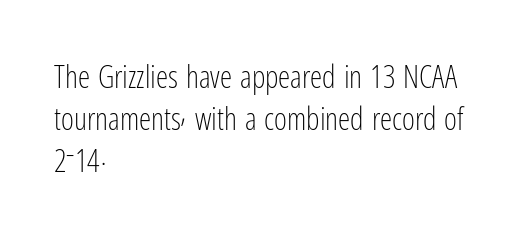
Q: Is the text bold? A: No.
Q: Is the text italic (slanted)? A: No, it is upright.
Q: Is the typeface a serif or a sans-serif typeface? A: Sans-serif.
Q: Is the text underlined? A: No.
Q: How is the paragraph aligned? A: Left-aligned.
Q: Is the spacing between letters normal or unusually wide? A: Normal.
Q: Is the spacing between lines tight, normal or loose? A: Normal.
Q: Width (condensed, normal, or wide)? A: Condensed.
Q: Stroke contrast? A: Low.
Q: x-height? A: Medium.
Q: Monospaced? A: No.
